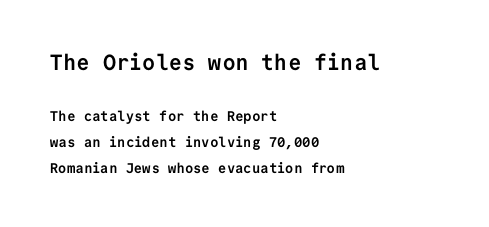
{"italic": "no", "bold": "yes", "underline": "no", "align": "left", "line_spacing_ratio": 1.85, "letter_spacing": "normal", "letter_spacing_em": 0.0, "larger_block": "first", "size_ratio": 1.57, "glyph_px": 22}
